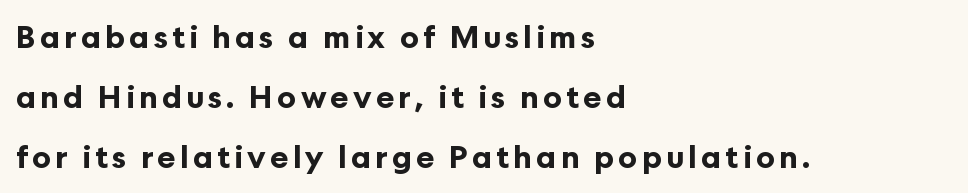
The image shows 31 px bold sans-serif type, upright; set left-aligned, loose line spacing (1.94x), not underlined; low stroke contrast and a medium x-height.
